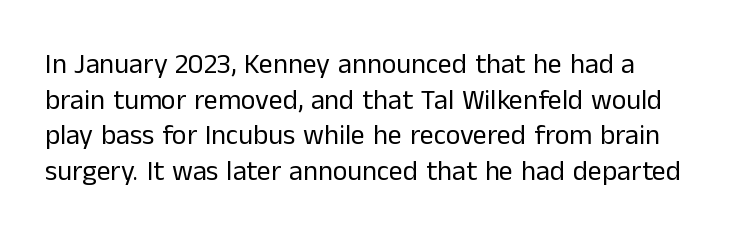
The image shows 28 px regular-weight sans-serif type, upright; set left-aligned, normal line spacing (1.27x), normal letter spacing, not underlined; low stroke contrast and a medium x-height.
